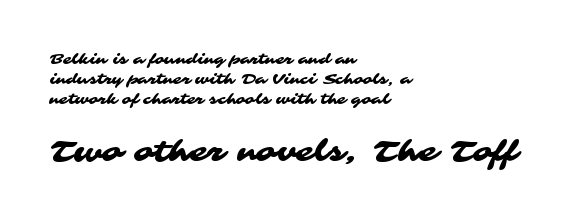
{"serif": "no", "width": "wide", "stroke_contrast": "medium", "x_height": "medium", "monospaced": "no", "underline": "no", "align": "left", "line_spacing": "normal", "line_spacing_ratio": 1.43, "letter_spacing": "normal", "letter_spacing_em": 0.0, "larger_block": "second", "size_ratio": 2.07, "glyph_px": 29}
